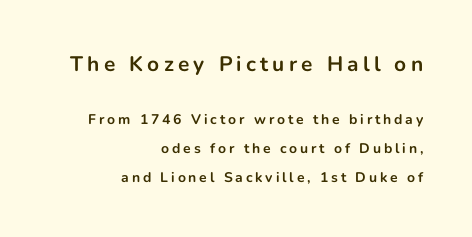
Layout note: lines flush right. If you squint, the top block still reads clearly — it's the larger of the two. Does the leading feel generous? Absolutely, it's lavish. The rendering inserts visible extra space after every character. Strokes here are thick enough to call this a true bold. You can tell it's not italic because the verticals are truly vertical.
